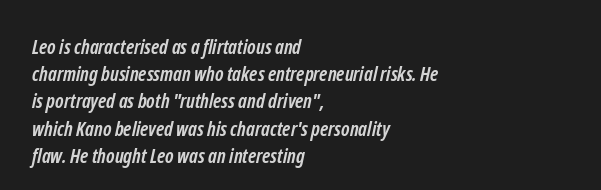
{"bold": "yes", "underline": "no", "align": "left", "line_spacing": "normal", "line_spacing_ratio": 1.36, "letter_spacing": "normal", "letter_spacing_em": 0.0, "glyph_px": 20}
